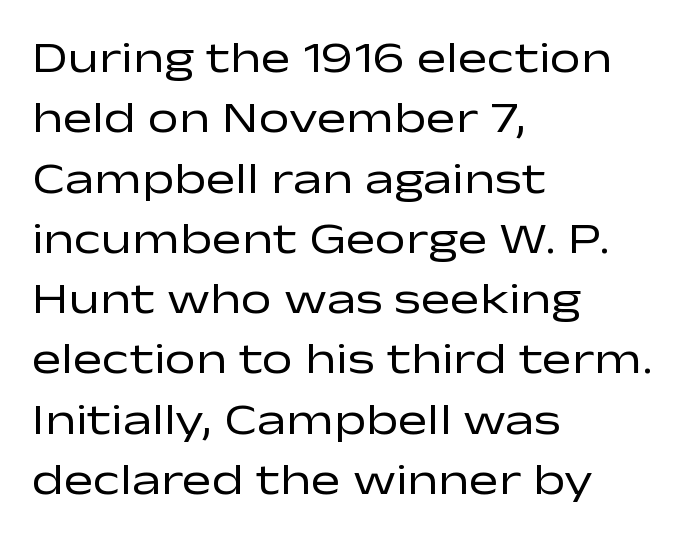
Posture: vertical. The letters sit at their default tracking, neither squeezed nor spread. Classification — sans serif. This is not heavy type; no bold has been used. The line-height multiplier appears to be the usual default.
